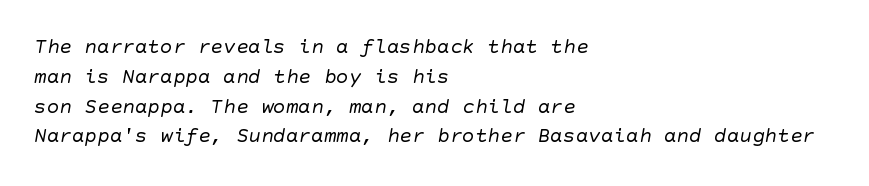
Q: Is the text bold? A: No.
Q: Is the text underlined? A: No.
Q: How is the paragraph aligned? A: Left-aligned.
Q: Is the spacing between letters normal or unusually wide? A: Normal.
Q: Is the spacing between lines tight, normal or loose? A: Normal.
